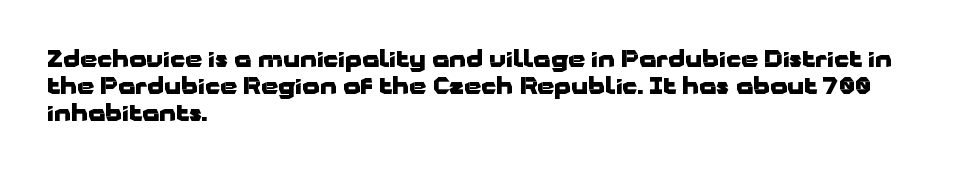
{"italic": "no", "bold": "yes", "underline": "no", "align": "left", "line_spacing_ratio": 1.22, "letter_spacing": "normal", "letter_spacing_em": 0.0, "glyph_px": 22}
